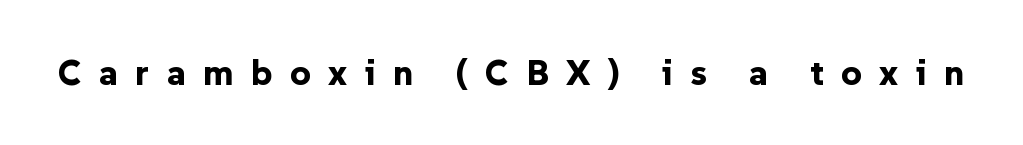
The image shows 36 px bold sans-serif type, upright; set unusually wide letter spacing (+0.48 em), not underlined; low stroke contrast and a medium x-height.
